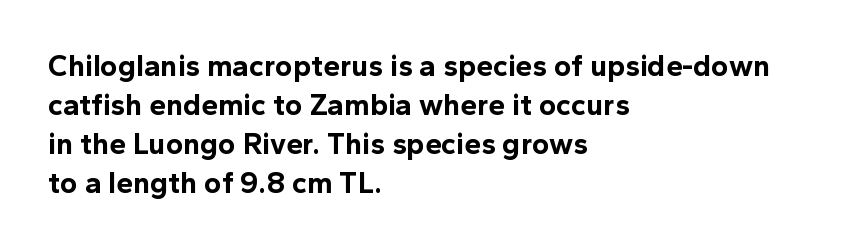
The image shows 30 px bold sans-serif type, upright; set left-aligned, normal line spacing (1.3x), normal letter spacing, not underlined; a medium x-height.
